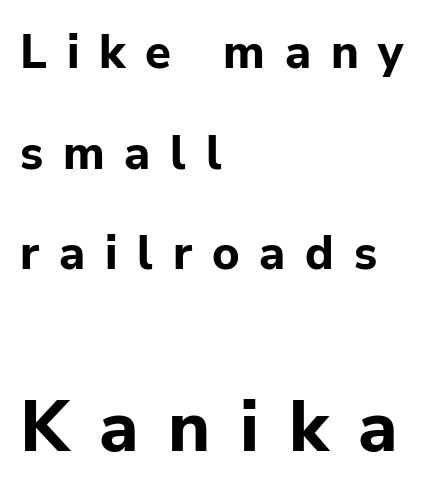
Q: Is the text bold? A: Yes.
Q: Is the text italic (slanted)? A: No, it is upright.
Q: Is the typeface a serif or a sans-serif typeface? A: Sans-serif.
Q: Is the text underlined? A: No.
Q: How is the paragraph aligned? A: Left-aligned.
Q: Is the spacing between letters normal or unusually wide? A: Unusually wide.
Q: Is the spacing between lines tight, normal or loose? A: Loose.
Q: Which block of text is set in a larger size, the first (top) or the second (bottom)? A: The second (bottom) one.
Q: Width (condensed, normal, or wide)? A: Normal.
Q: Stroke contrast? A: Low.
Q: x-height? A: Medium.
Q: Monospaced? A: No.
